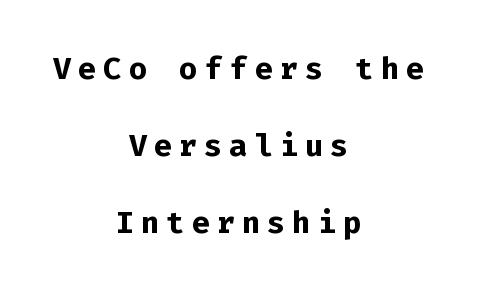
{"serif": "no", "italic": "no", "bold": "yes", "weight": "semibold", "width": "normal", "stroke_contrast": "low", "x_height": "medium", "monospaced": "yes", "underline": "no", "align": "center", "line_spacing_ratio": 1.79, "glyph_px": 43}
